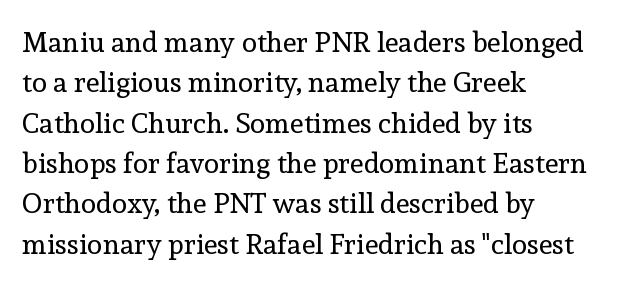
{"serif": "yes", "italic": "no", "bold": "no", "weight": "regular", "width": "normal", "x_height": "medium", "monospaced": "no", "underline": "no", "align": "left", "line_spacing": "normal", "line_spacing_ratio": 1.44, "letter_spacing": "normal", "letter_spacing_em": 0.0, "glyph_px": 28}
